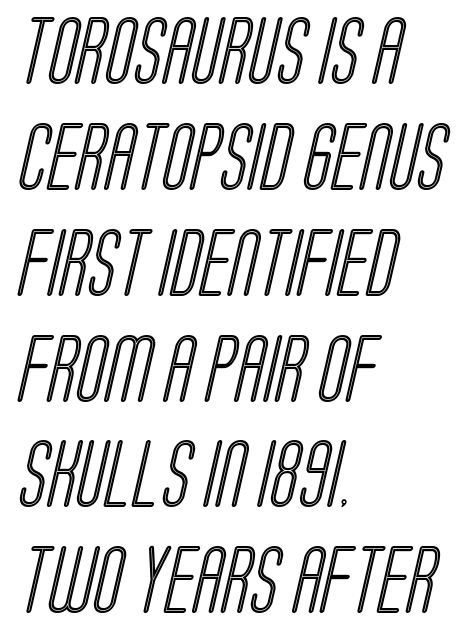
You could call the tracking neutral — neither tight nor loose. Has an underline been added? It has not. Normally led — the rows are evenly, conventionally spaced. Where is the straight margin? On the left. The face used here is proportionally spaced, like ordinary book or web type.
